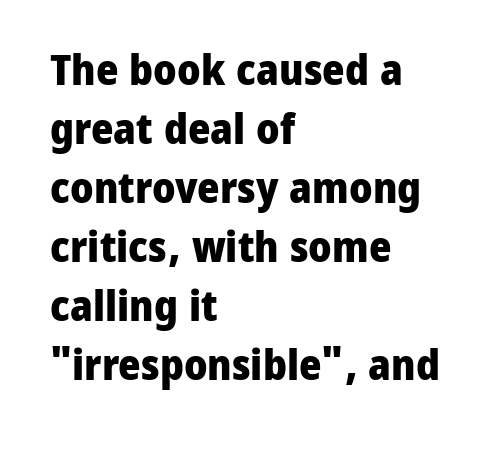
{"serif": "no", "italic": "no", "bold": "yes", "weight": "heavy", "width": "normal", "stroke_contrast": "low", "x_height": "medium", "monospaced": "no", "underline": "no", "align": "left", "line_spacing": "normal", "line_spacing_ratio": 1.37, "letter_spacing": "normal", "letter_spacing_em": 0.0, "glyph_px": 43}
